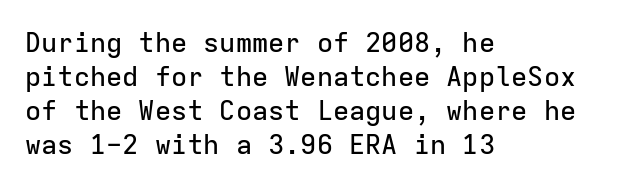
The image shows 27 px text type, upright; set left-aligned, normal line spacing (1.26x), normal letter spacing, not underlined.
